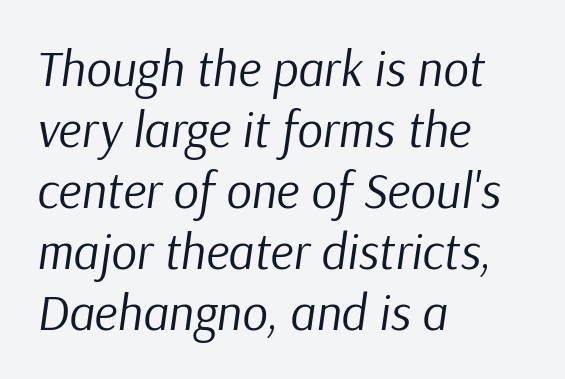
Line beginnings align vertically; line endings do not. These lines are rendered in a variable-pitch font. Emphasis-style slanted type is in use. Stems here are at most as thick as an everyday book face. Only glyphs here, with clear space below each row.
